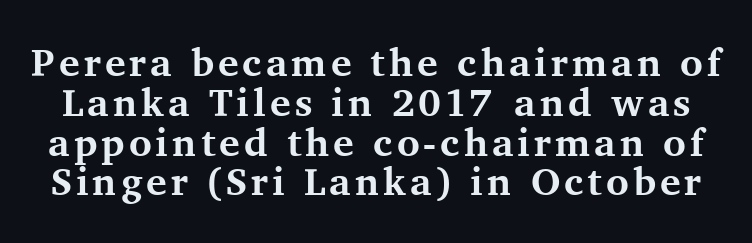
Q: Is the text bold? A: Yes.
Q: Is the text italic (slanted)? A: No, it is upright.
Q: Is the typeface a serif or a sans-serif typeface? A: Serif.
Q: Is the text underlined? A: No.
Q: Is the spacing between lines tight, normal or loose? A: Tight.
Q: Width (condensed, normal, or wide)? A: Normal.
Q: Stroke contrast? A: Medium.
Q: x-height? A: Medium.
Q: Monospaced? A: No.
